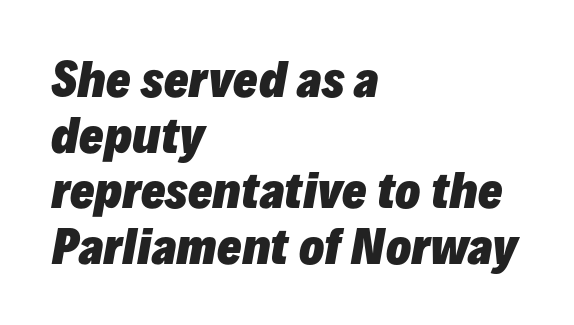
{"italic": "yes", "lean": "right", "slant_degrees": 10, "bold": "yes", "weight": "heavy", "width": "normal", "stroke_contrast": "low", "x_height": "medium", "monospaced": "no", "underline": "no", "align": "left", "line_spacing_ratio": 1.21, "letter_spacing": "normal", "letter_spacing_em": 0.0, "glyph_px": 46}
